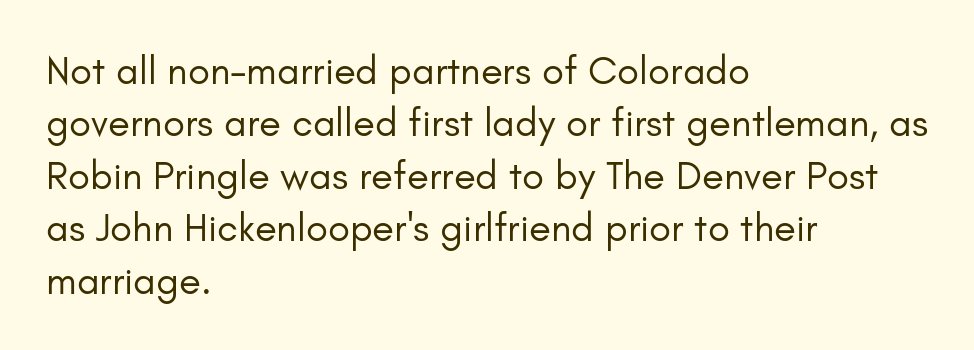
The image shows 40 px regular-weight sans-serif type, upright; set left-aligned, normal line spacing (1.31x), normal letter spacing, not underlined; low stroke contrast and a small x-height.
